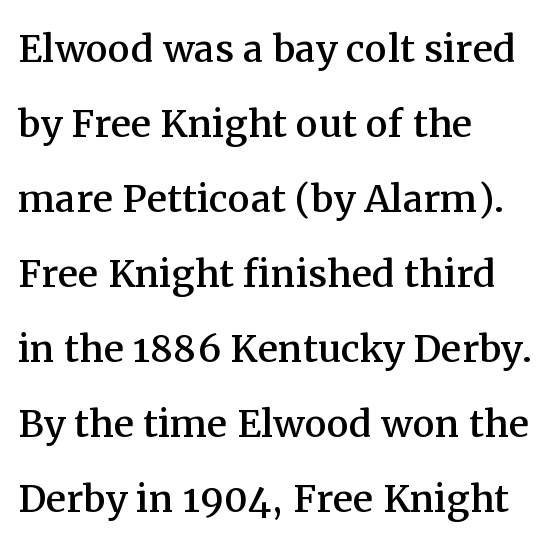
{"serif": "yes", "italic": "no", "width": "normal", "stroke_contrast": "medium", "x_height": "medium", "monospaced": "no", "underline": "no", "align": "left", "line_spacing": "normal", "line_spacing_ratio": 1.5, "letter_spacing": "normal", "letter_spacing_em": 0.0, "glyph_px": 50}
